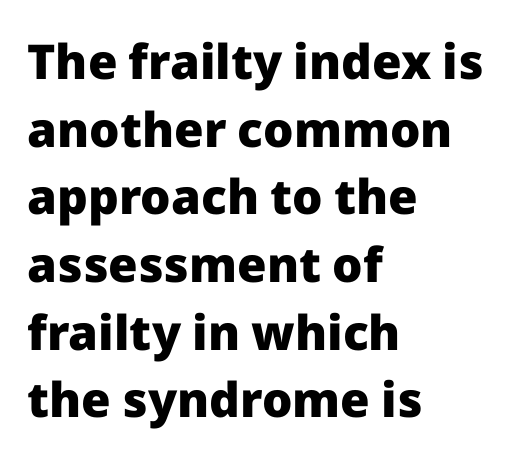
{"serif": "no", "italic": "no", "bold": "yes", "weight": "heavy", "width": "normal", "stroke_contrast": "low", "x_height": "medium", "monospaced": "no", "underline": "no", "align": "left", "line_spacing": "normal", "line_spacing_ratio": 1.41, "letter_spacing": "normal", "letter_spacing_em": 0.0, "glyph_px": 48}
